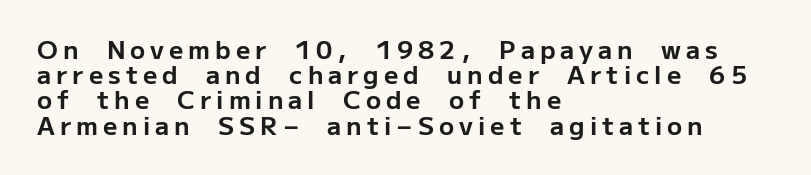
The image shows 25 px bold type, upright; set left-aligned, tight line spacing (1.01x), unusually wide letter spacing (+0.2 em), not underlined.
